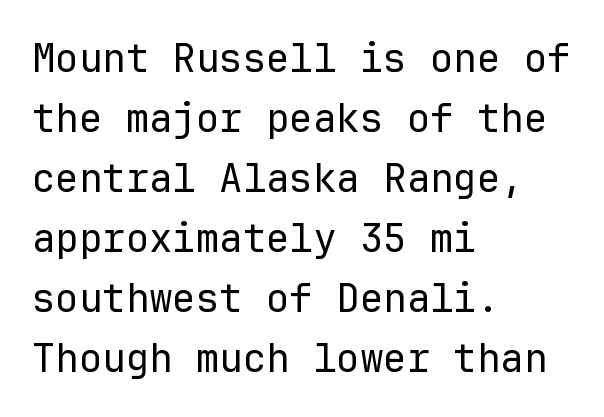
{"serif": "no", "italic": "no", "bold": "no", "weight": "regular", "width": "normal", "stroke_contrast": "low", "x_height": "medium", "monospaced": "yes", "underline": "no", "align": "left", "line_spacing": "normal", "line_spacing_ratio": 1.54, "letter_spacing": "normal", "letter_spacing_em": 0.0, "glyph_px": 39}
